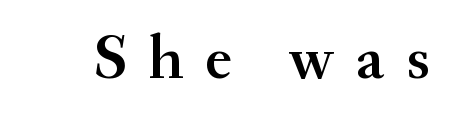
Old-style or modern, the face here clearly has serifs. A clean baseline with only descenders dipping below it. Rendered with straight, roman letterforms. The gaps between neighbouring characters are conspicuously large. You could not count columns in this text — the font is proportionally spaced.
